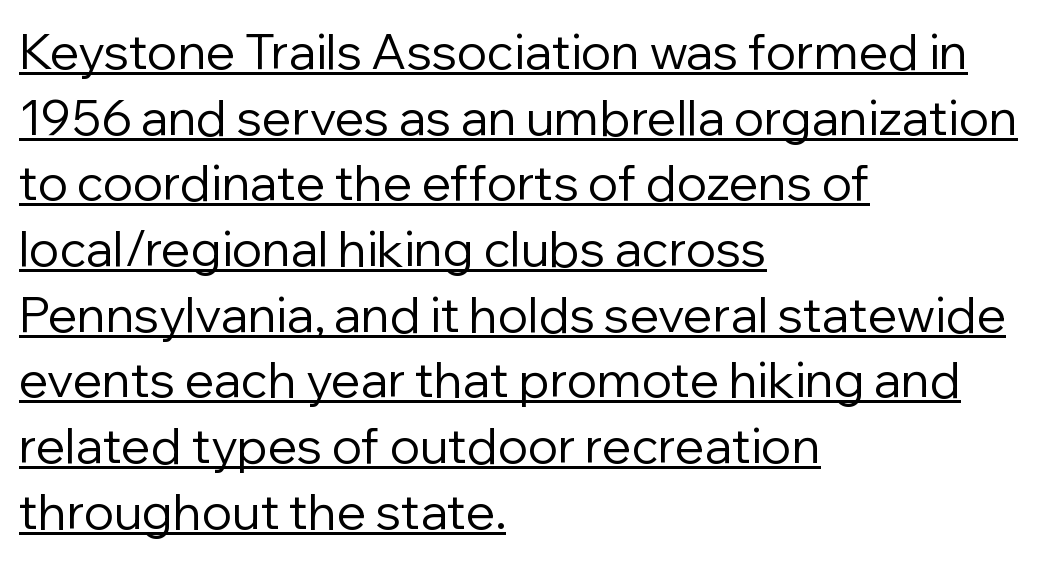
A roman cut, with each character standing at attention. Is this a fixed-width face? No — the glyphs have proportional, varying widths. The line-height multiplier appears to be the usual default. Tracking here is standard; glyphs follow each other at the usual distance.
